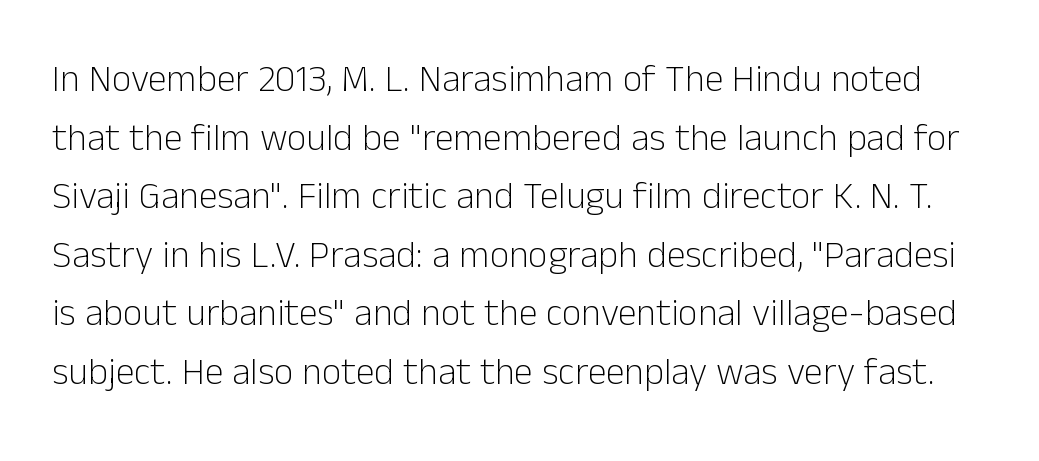
These lines are rendered in a variable-pitch font. The passage shown is not bold in any degree. Is there much room between lines? A standard amount, neither cramped nor airy. Descenders are the only things crossing below the line. Letterform terminals end flat and unadorned throughout the passage. The passage shown has conventional tracking throughout.
